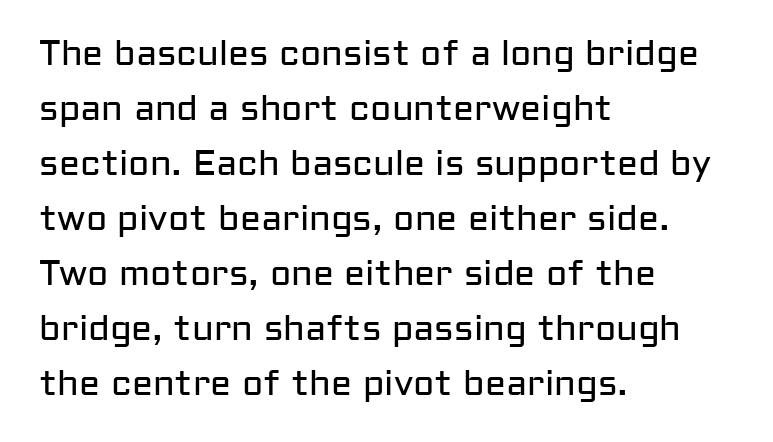
Is this a fixed-width face? No — the glyphs have proportional, varying widths. The ragged edge is on the right, which tells us the setting is flush left. This reads as an unemphasized weight, regular at the heaviest. The typeface chosen for these lines omits serifs.
